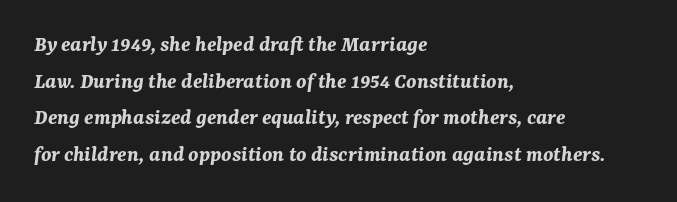
Q: Is the text bold? A: Yes.
Q: Is the text italic (slanted)? A: Yes, it leans right by about 7 degrees.
Q: Is the text underlined? A: No.
Q: How is the paragraph aligned? A: Left-aligned.
Q: Is the spacing between letters normal or unusually wide? A: Normal.
Q: Is the spacing between lines tight, normal or loose? A: Normal.
